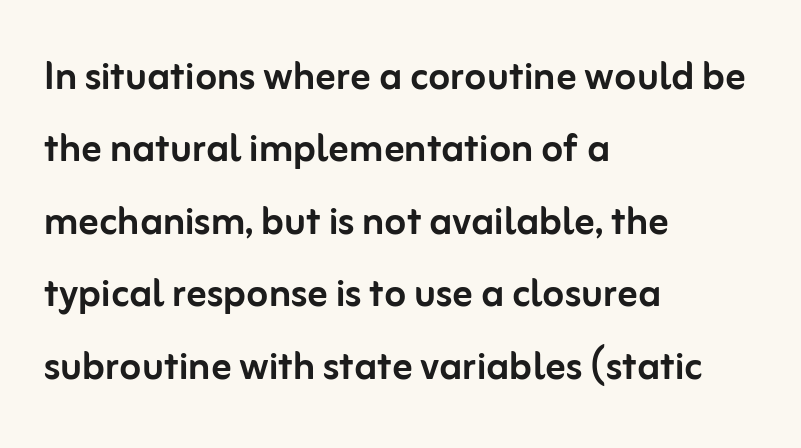
{"serif": "no", "italic": "no", "width": "normal", "stroke_contrast": "low", "x_height": "medium", "monospaced": "no", "underline": "no", "align": "left", "line_spacing": "normal", "line_spacing_ratio": 1.45, "letter_spacing": "normal", "letter_spacing_em": 0.0, "glyph_px": 50}
